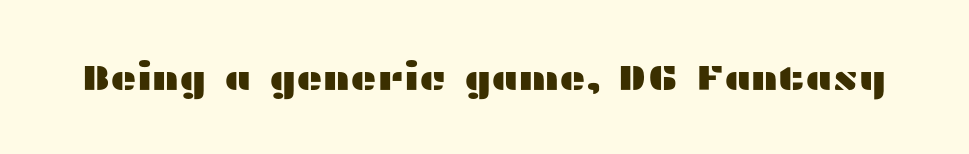
{"serif": "no", "italic": "no", "width": "wide", "stroke_contrast": "medium", "x_height": "medium", "monospaced": "no", "underline": "no", "letter_spacing": "normal", "letter_spacing_em": 0.0, "glyph_px": 36}
